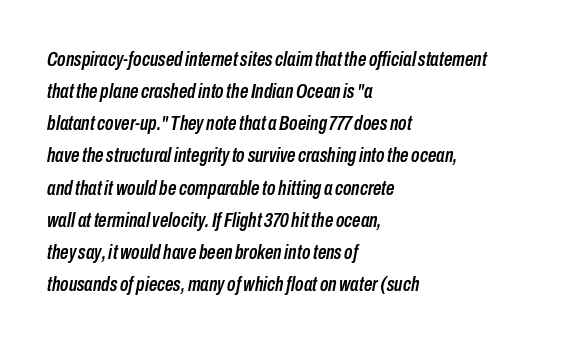
Q: Is the text italic (slanted)? A: Yes, it leans right by about 10 degrees.
Q: Is the text underlined? A: No.
Q: How is the paragraph aligned? A: Left-aligned.
Q: Is the spacing between letters normal or unusually wide? A: Normal.
Q: Is the spacing between lines tight, normal or loose? A: Normal.
